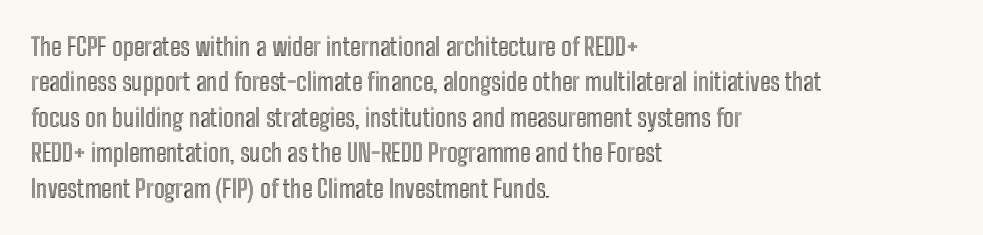
Q: Is the text italic (slanted)? A: No, it is upright.
Q: Is the text underlined? A: No.
Q: How is the paragraph aligned? A: Left-aligned.
Q: Is the spacing between letters normal or unusually wide? A: Normal.
Q: Is the spacing between lines tight, normal or loose? A: Normal.
